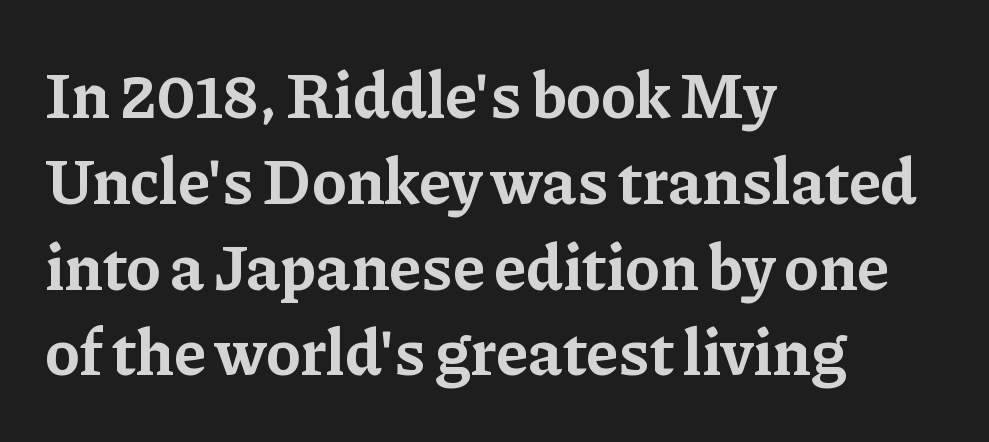
Q: Is the text bold? A: Yes.
Q: Is the text italic (slanted)? A: No, it is upright.
Q: Is the typeface a serif or a sans-serif typeface? A: Serif.
Q: Is the text underlined? A: No.
Q: How is the paragraph aligned? A: Left-aligned.
Q: Is the spacing between letters normal or unusually wide? A: Normal.
Q: Is the spacing between lines tight, normal or loose? A: Normal.
Q: Width (condensed, normal, or wide)? A: Normal.
Q: Stroke contrast? A: Low.
Q: x-height? A: Medium.
Q: Monospaced? A: No.
